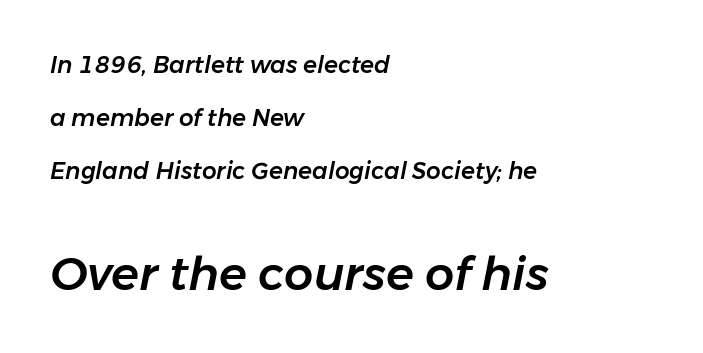
{"italic": "yes", "lean": "right", "slant_degrees": 11, "width": "normal", "stroke_contrast": "low", "x_height": "medium", "monospaced": "no", "underline": "no", "align": "left", "line_spacing": "loose", "line_spacing_ratio": 2.3, "letter_spacing": "normal", "letter_spacing_em": 0.0, "larger_block": "second", "size_ratio": 2.0, "glyph_px": 46}
